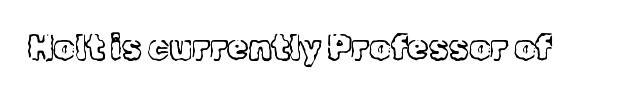
Q: Is the text bold? A: No.
Q: Is the text italic (slanted)? A: No, it is upright.
Q: Is the typeface a serif or a sans-serif typeface? A: Serif.
Q: Is the text underlined? A: No.
Q: Is the spacing between letters normal or unusually wide? A: Normal.
Q: Width (condensed, normal, or wide)? A: Normal.
Q: x-height? A: Medium.
Q: Monospaced? A: No.
